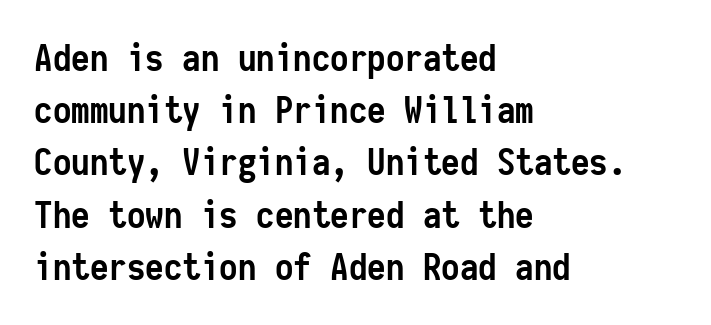
A typesetter would mark this as roman, not italic. These lines keep a tight, regular rhythm from letter to letter. A dark, heavy texture on the line: the type is bold. Each letter, wide or thin by design, is forced into the same width here. The text was rendered using a sans face with plain stroke endings. If you measured baseline to baseline, you'd find a middling distance.
